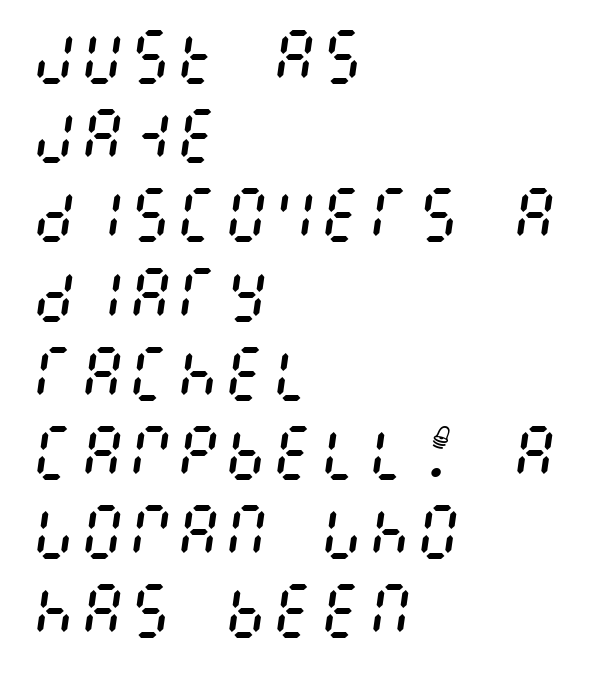
{"italic": "yes", "lean": "right", "slant_degrees": 8, "bold": "no", "weight": "regular", "width": "condensed", "stroke_contrast": "medium", "x_height": "large", "underline": "no", "align": "left", "line_spacing": "normal", "line_spacing_ratio": 1.32, "letter_spacing": "normal", "letter_spacing_em": 0.0, "glyph_px": 60}
